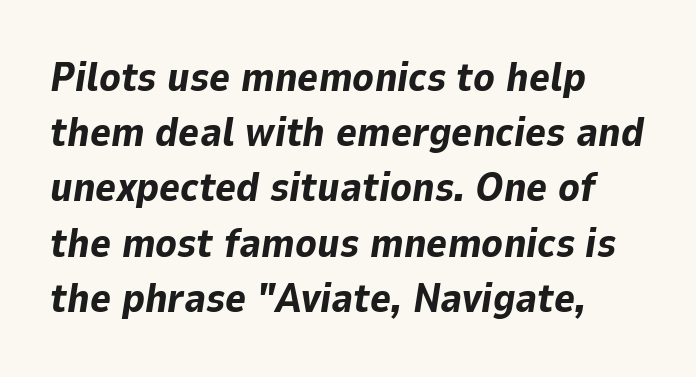
Observe the lean: these are italic letterforms. If you measured baseline to baseline, you'd find a middling distance. Characters follow at the spacing the type designer built in. Note the varied advance widths — an 'i' is clearly narrower than an 'm'.
